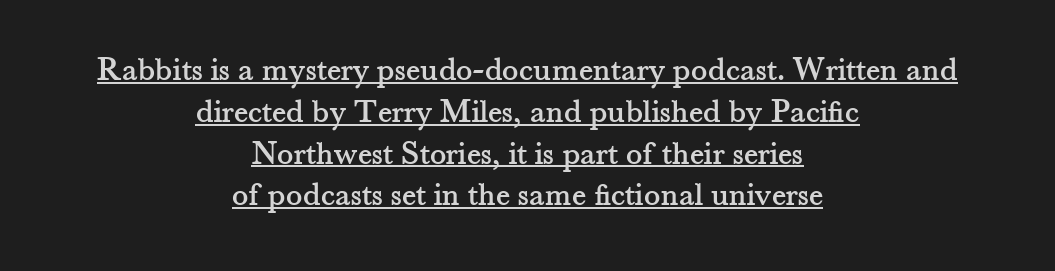
The image shows 34 px serif type, upright; set centered, line spacing 1.23x, normal letter spacing, underlined; medium stroke contrast and a small x-height.
